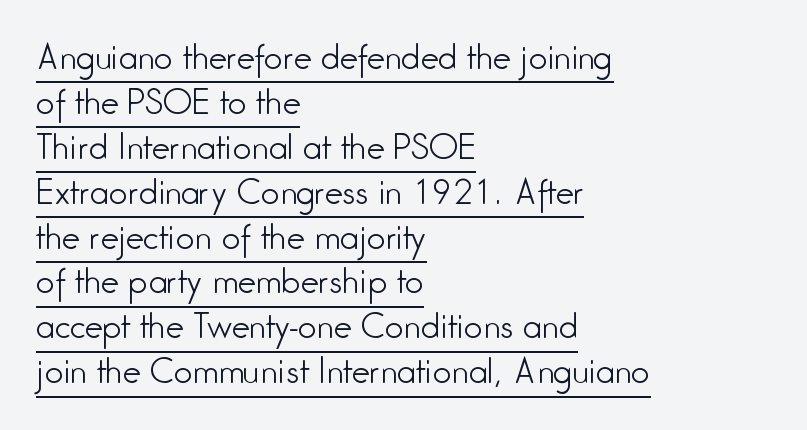
Q: Is the text bold? A: No.
Q: Is the text italic (slanted)? A: No, it is upright.
Q: Is the typeface a serif or a sans-serif typeface? A: Sans-serif.
Q: Is the text underlined? A: Yes.
Q: How is the paragraph aligned? A: Left-aligned.
Q: Is the spacing between letters normal or unusually wide? A: Normal.
Q: Is the spacing between lines tight, normal or loose? A: Normal.
Q: Width (condensed, normal, or wide)? A: Condensed.
Q: Stroke contrast? A: Low.
Q: x-height? A: Medium.
Q: Monospaced? A: No.
